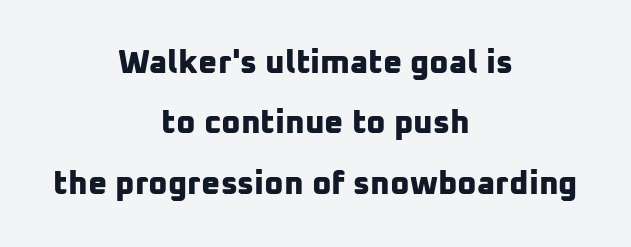
Q: Is the text bold? A: Yes.
Q: Is the typeface a serif or a sans-serif typeface? A: Sans-serif.
Q: Is the text underlined? A: No.
Q: How is the paragraph aligned? A: Centered.
Q: Is the spacing between letters normal or unusually wide? A: Normal.
Q: Width (condensed, normal, or wide)? A: Normal.
Q: Stroke contrast? A: Low.
Q: x-height? A: Medium.
Q: Monospaced? A: No.
